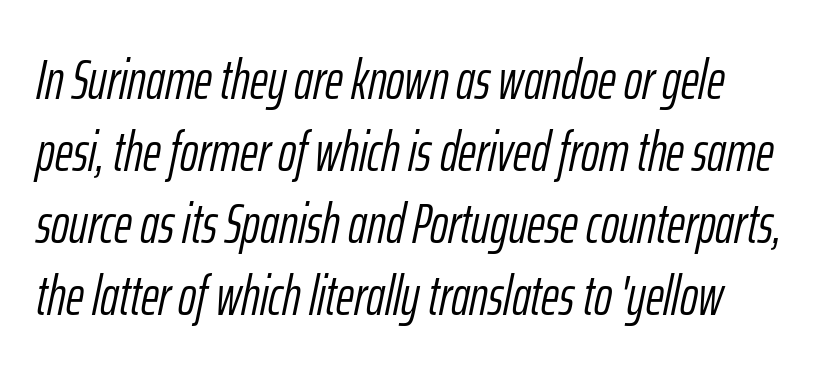
The image shows 55 px light, condensed type, italic (leaning right); set normal line spacing (1.31x), normal letter spacing, not underlined; low stroke contrast and a medium x-height.
